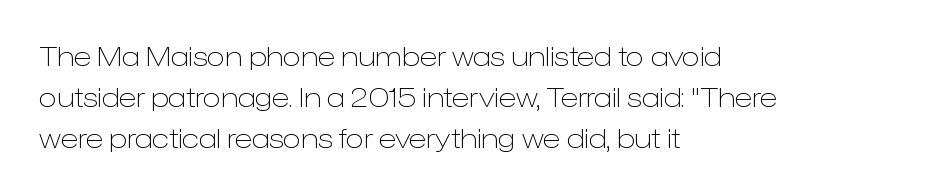
Q: Is the text bold? A: No.
Q: Is the text italic (slanted)? A: No, it is upright.
Q: Is the text underlined? A: No.
Q: How is the paragraph aligned? A: Left-aligned.
Q: Is the spacing between letters normal or unusually wide? A: Normal.
Q: Is the spacing between lines tight, normal or loose? A: Normal.
